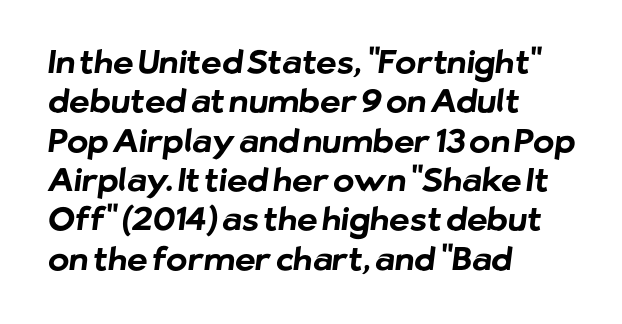
The image shows 32 px bold sans-serif type; set left-aligned, line spacing 1.23x, normal letter spacing, not underlined; low stroke contrast and a medium x-height.
